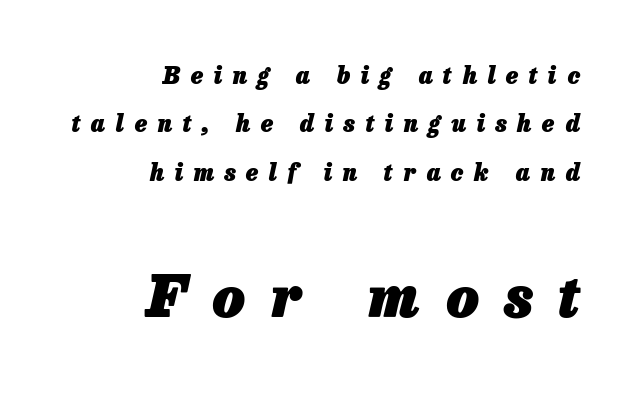
The glyphs are unaccompanied by any horizontal stroke below them. The passage shown is typed in a proportional face where columns would drift. The gaps between neighbouring characters are conspicuously large. The lettering tilts uniformly, giving the passage an italic look. In this sample the second text group is rendered at the bigger scale. Line endings align vertically; line beginnings do not.
